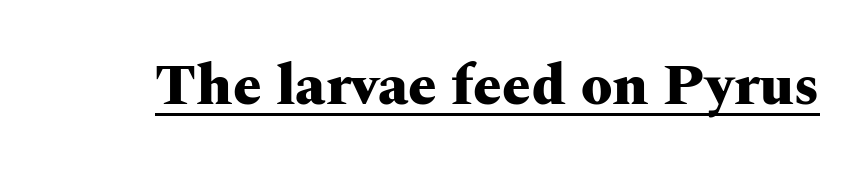
You could call the tracking neutral — neither tight nor loose. This is serif lettering, the kind often seen in printed books. Underline: present. Every letter is thick-stroked: bold, no question.
